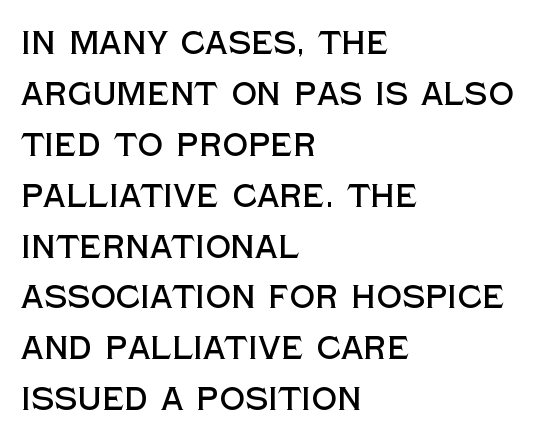
{"serif": "no", "italic": "no", "width": "normal", "x_height": "large", "monospaced": "no", "underline": "no", "align": "left", "line_spacing": "normal", "line_spacing_ratio": 1.59, "letter_spacing": "normal", "letter_spacing_em": 0.0, "glyph_px": 32}
